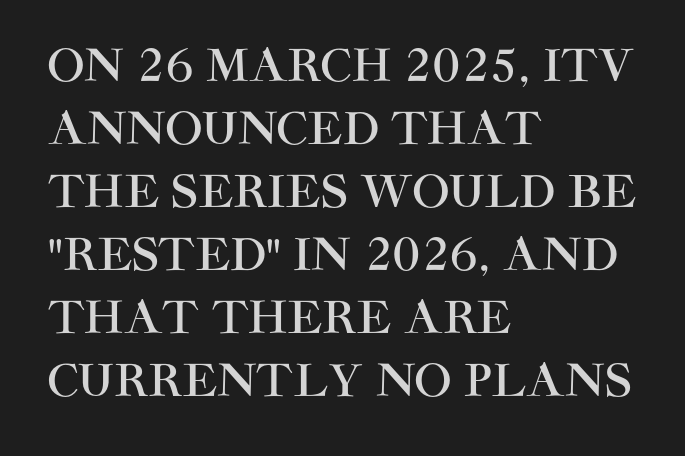
Q: Is the text italic (slanted)? A: No, it is upright.
Q: Is the typeface a serif or a sans-serif typeface? A: Sans-serif.
Q: Is the text underlined? A: No.
Q: How is the paragraph aligned? A: Left-aligned.
Q: Is the spacing between letters normal or unusually wide? A: Normal.
Q: Is the spacing between lines tight, normal or loose? A: Normal.
Q: Width (condensed, normal, or wide)? A: Normal.
Q: Stroke contrast? A: High.
Q: x-height? A: Large.
Q: Monospaced? A: No.
